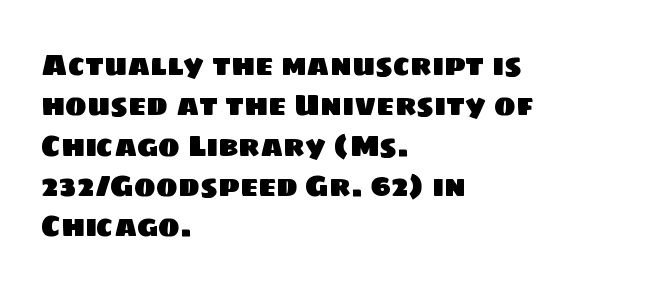
The image shows 29 px sans-serif type; set left-aligned, normal line spacing (1.39x), normal letter spacing, not underlined; low stroke contrast and a large x-height.
